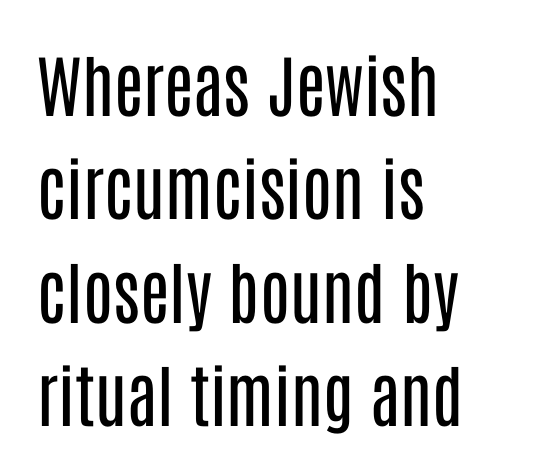
The image shows 68 px regular-weight, condensed sans-serif type, upright; set left-aligned, normal line spacing (1.52x), normal letter spacing, not underlined; low stroke contrast and a large x-height.
